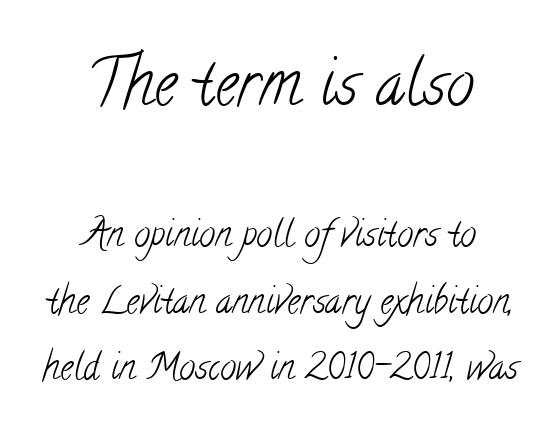
Each word holds together tightly as a unit, with standard inter-letter gaps. Think of a printed novel: that variable character pitch is what you see here. The lines are quadded center. The passage shown begins with its larger block and ends with its smaller one.
